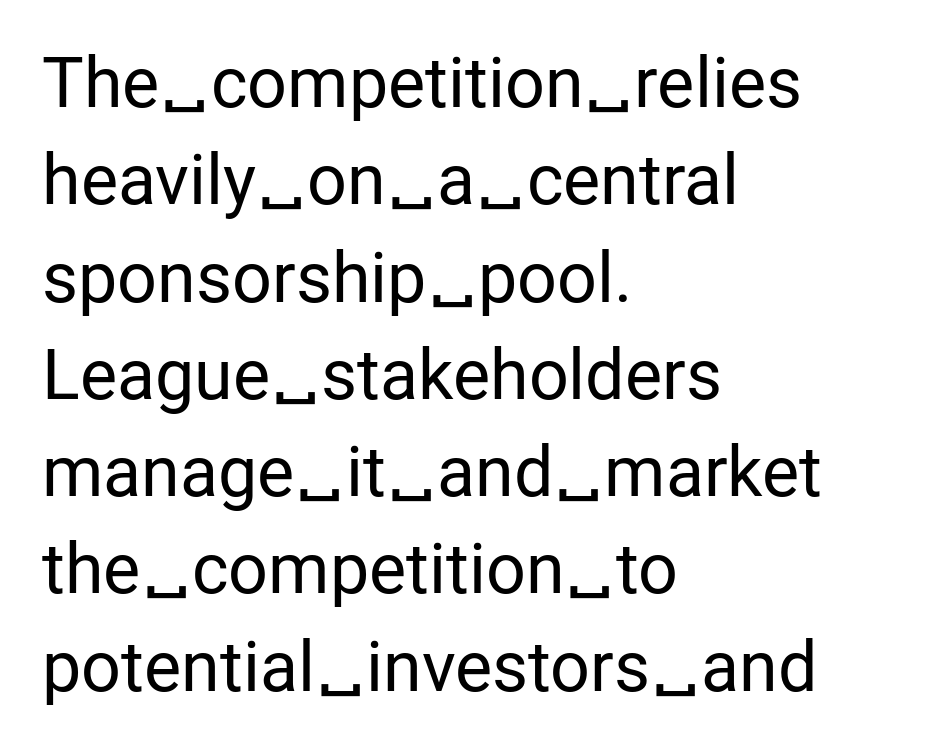
The image shows 70 px regular-weight sans-serif type, upright; set left-aligned, normal line spacing (1.39x), normal letter spacing, not underlined; low stroke contrast and a medium x-height.
